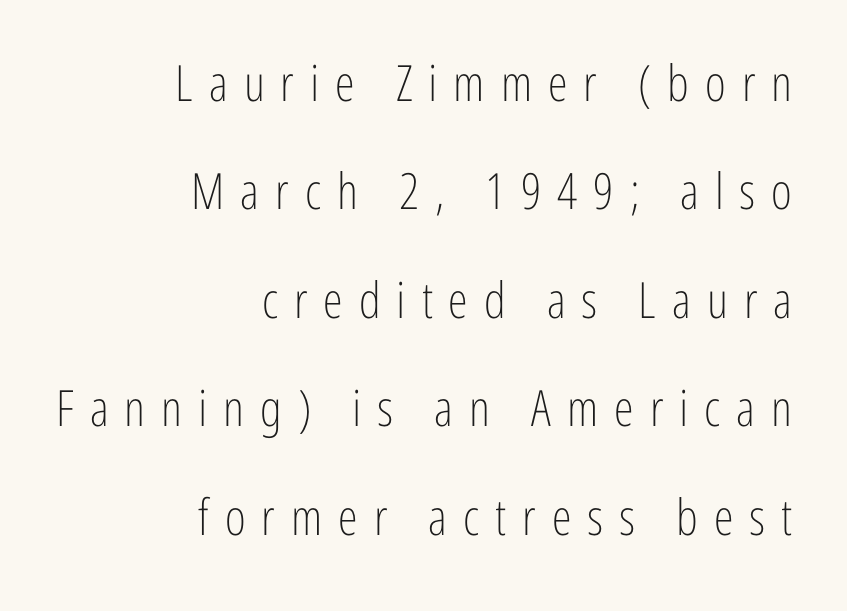
Q: Is the text bold? A: No.
Q: Is the text italic (slanted)? A: No, it is upright.
Q: Is the typeface a serif or a sans-serif typeface? A: Sans-serif.
Q: Is the text underlined? A: No.
Q: How is the paragraph aligned? A: Right-aligned.
Q: Is the spacing between letters normal or unusually wide? A: Unusually wide.
Q: Is the spacing between lines tight, normal or loose? A: Loose.
Q: Width (condensed, normal, or wide)? A: Condensed.
Q: Stroke contrast? A: Low.
Q: x-height? A: Medium.
Q: Monospaced? A: No.
